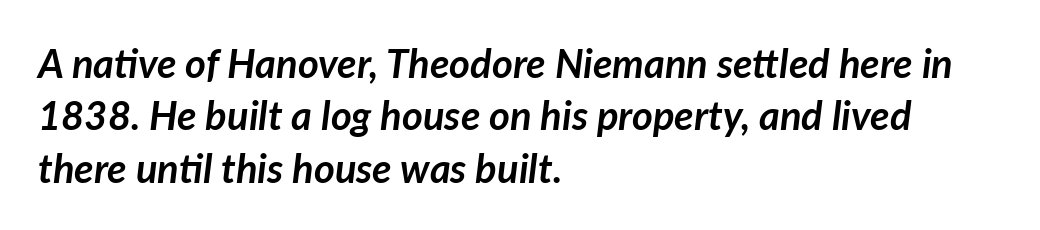
{"italic": "yes", "lean": "right", "slant_degrees": 7, "bold": "yes", "weight": "semibold", "width": "normal", "stroke_contrast": "low", "x_height": "medium", "monospaced": "no", "underline": "no", "align": "left", "line_spacing": "normal", "line_spacing_ratio": 1.31, "letter_spacing": "normal", "letter_spacing_em": 0.0, "glyph_px": 40}
